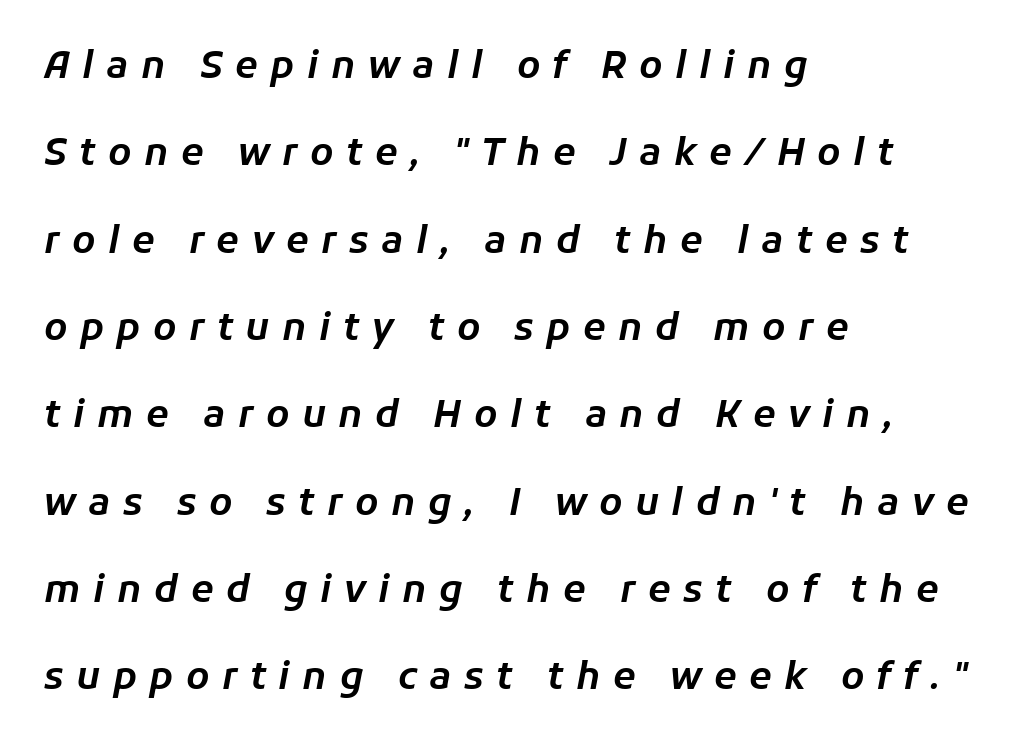
Q: Is the text italic (slanted)? A: Yes, it leans right by about 11 degrees.
Q: Is the text underlined? A: No.
Q: How is the paragraph aligned? A: Left-aligned.
Q: Is the spacing between letters normal or unusually wide? A: Unusually wide.
Q: Is the spacing between lines tight, normal or loose? A: Loose.
Q: Width (condensed, normal, or wide)? A: Normal.
Q: Stroke contrast? A: Low.
Q: x-height? A: Medium.
Q: Monospaced? A: No.
